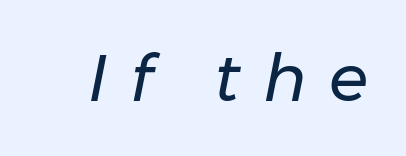
Q: Is the text bold? A: No.
Q: Is the text italic (slanted)? A: Yes, it leans right by about 11 degrees.
Q: Is the text underlined? A: No.
Q: Is the spacing between letters normal or unusually wide? A: Unusually wide.
Q: Width (condensed, normal, or wide)? A: Normal.
Q: Stroke contrast? A: Low.
Q: x-height? A: Medium.
Q: Monospaced? A: No.
